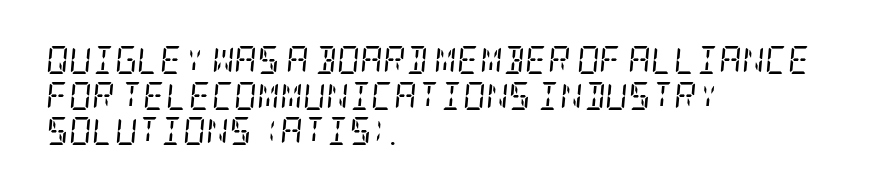
The image shows 28 px regular-weight, condensed serif type, italic (leaning right); set left-aligned, normal line spacing (1.27x), normal letter spacing, not underlined; low stroke contrast and a large x-height.
